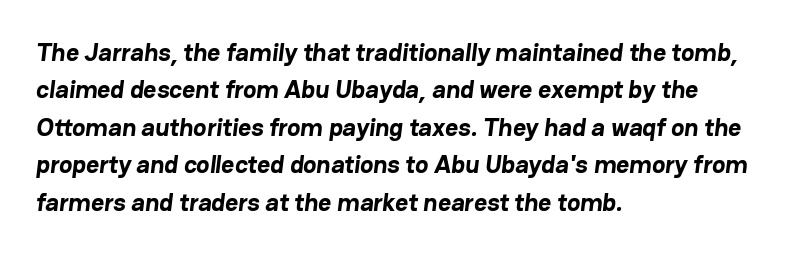
Q: Is the text bold? A: Yes.
Q: Is the text underlined? A: No.
Q: How is the paragraph aligned? A: Left-aligned.
Q: Is the spacing between letters normal or unusually wide? A: Normal.
Q: Is the spacing between lines tight, normal or loose? A: Normal.
